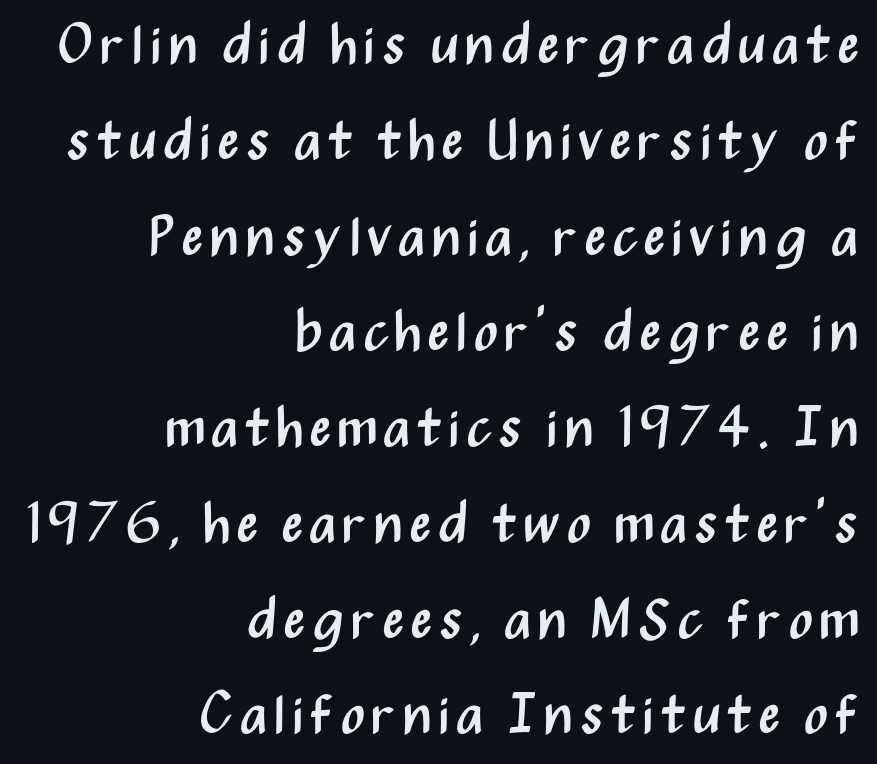
Type without underlining. Is this a sans? Yes — the strokes have no serifs. The cut favours lightness, reaching ordinary text weight at its darkest. Spacing verdict: proportional, widths tailored to each character. Every character sits straight up, as roman type does. The compositor pushed each line to the right boundary.
